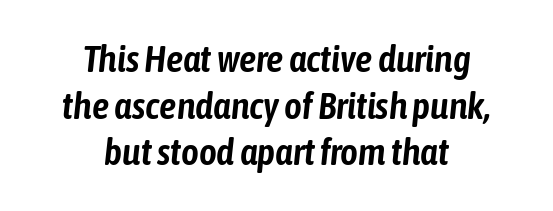
Q: Is the text italic (slanted)? A: Yes, it leans right by about 6 degrees.
Q: Is the text underlined? A: No.
Q: How is the paragraph aligned? A: Centered.
Q: Is the spacing between letters normal or unusually wide? A: Normal.
Q: Width (condensed, normal, or wide)? A: Condensed.
Q: Stroke contrast? A: Low.
Q: x-height? A: Medium.
Q: Monospaced? A: No.
